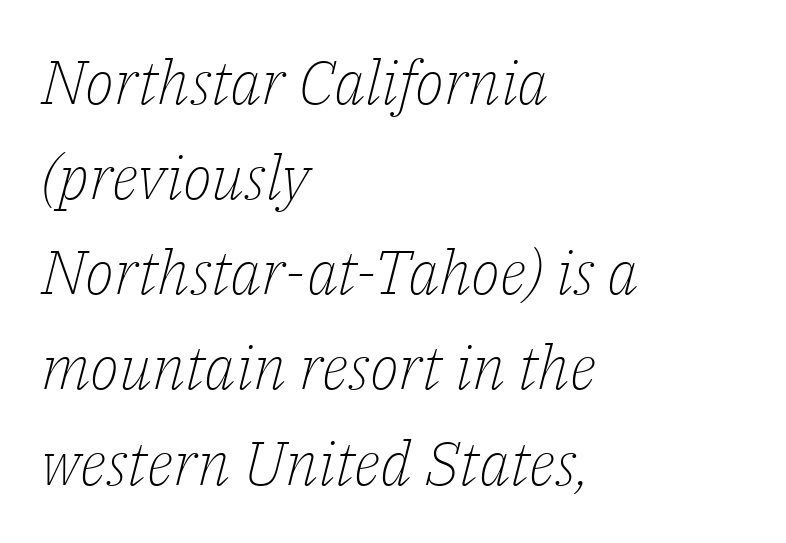
Caption: face not bold, strokes unweighted. The lines in this sample share a left origin and differ only in where they stop. It's the slanting kind of type. Look at the bottom of the vertical strokes: they flare into serifs here. In terms of letterspacing, this is plain default setting.
